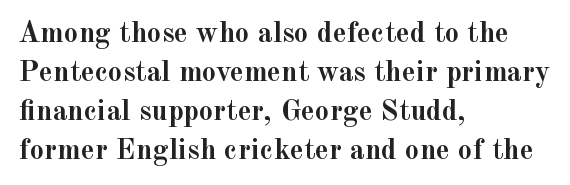
{"serif": "yes", "italic": "no", "bold": "yes", "weight": "semibold", "width": "normal", "x_height": "small", "monospaced": "no", "underline": "no", "align": "left", "line_spacing": "normal", "line_spacing_ratio": 1.34, "letter_spacing": "normal", "letter_spacing_em": 0.0, "glyph_px": 29}
